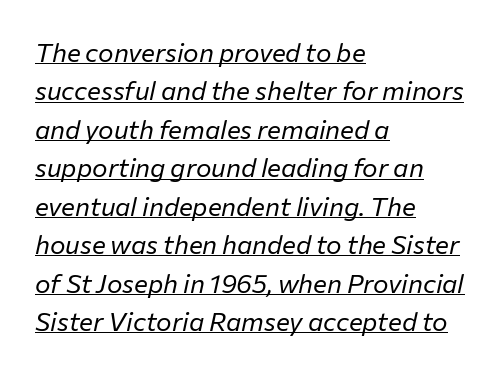
The image shows 26 px text type, italic (leaning right); set left-aligned, normal line spacing (1.48x), normal letter spacing, underlined.
